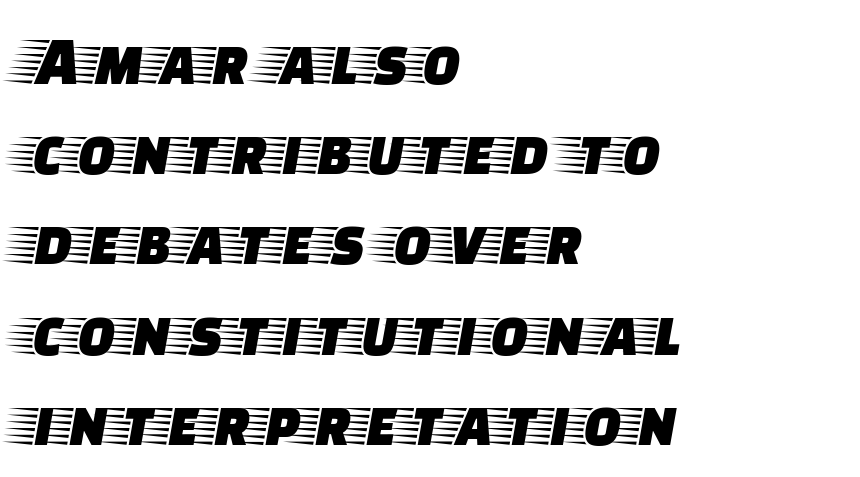
The gaps between neighbouring characters are ordinary and unremarkable. The designer went with a serif here, giving each stem small feet. Every row of glyphs begins at an identical x-position on the left. Any mark beneath the type? The region is blank.
